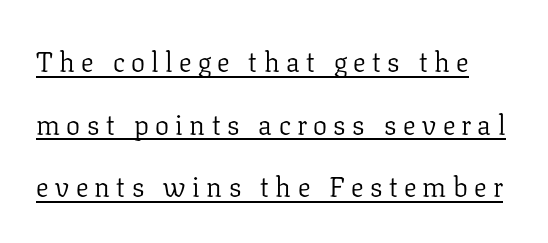
A serif font was chosen for this passage. Every word sits above its own underline. The face used here is proportionally spaced, like ordinary book or web type. Students, note that the glyphs here are deliberately spaced far apart.
